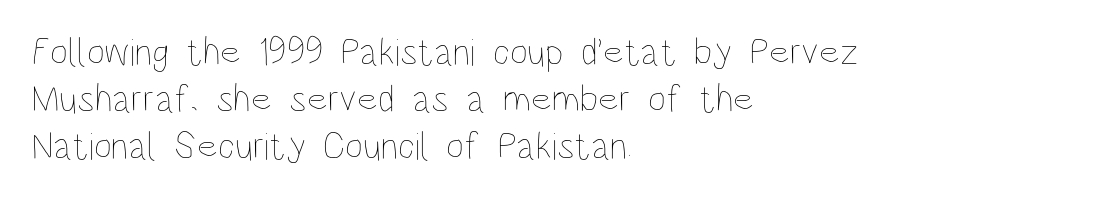
No extra tracking has been applied to these lines. Plain, unruled lines of type. In terms of posture, this sample is upright. These lines are rendered in a variable-pitch font.
